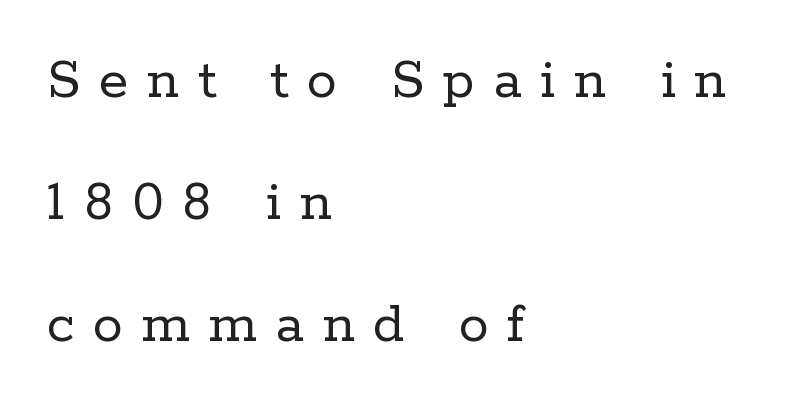
A classic flush-left, rag-right setting is used for this passage. The gaps between neighbouring characters are conspicuously large. The rendering shows small feet on the letterforms — a serif design. Weight class: somewhere from thin through regular. In terms of posture, this sample is upright.
